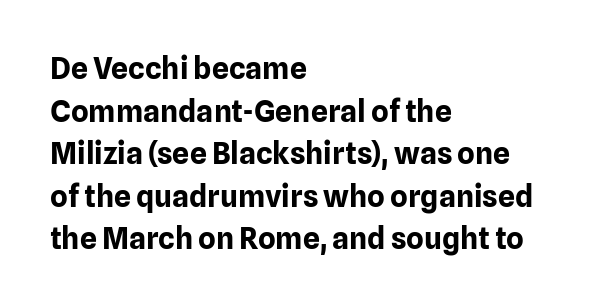
A dark, heavy texture on the line: the type is bold. Visually the block forms a straight wall on the left and a jagged coastline on the right. This rendering leaves character spacing at its baseline value. Think of a printed novel: that variable character pitch is what you see here. Rule under the text: the space is simply empty.
